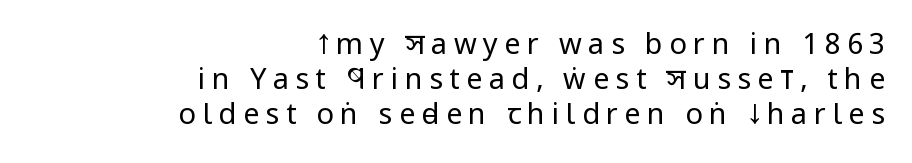
The image shows 29 px regular-weight, condensed sans-serif type, upright; set right-aligned, line spacing 1.2x, unusually wide letter spacing (+0.22 em), not underlined; low stroke contrast and a large x-height.
